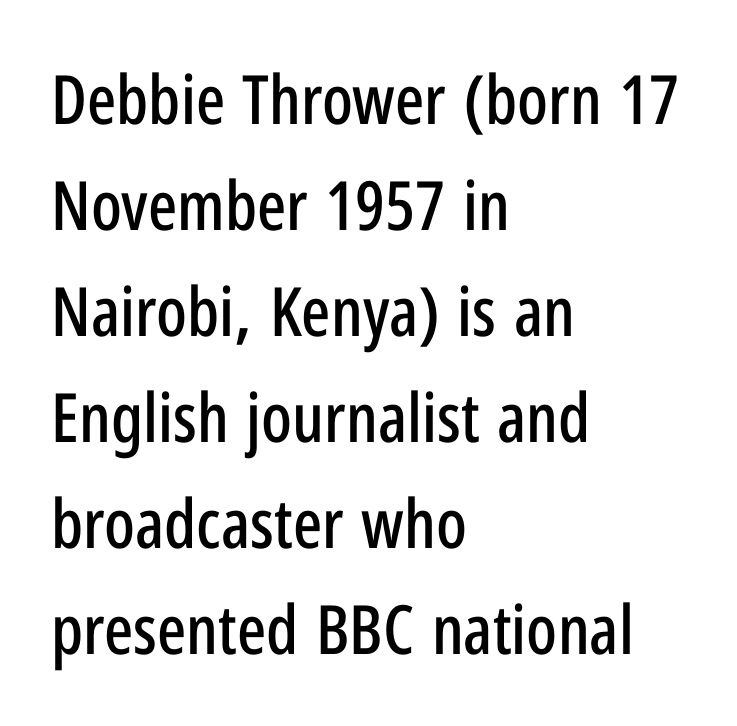
Q: Is the text italic (slanted)? A: No, it is upright.
Q: Is the typeface a serif or a sans-serif typeface? A: Sans-serif.
Q: Is the text underlined? A: No.
Q: How is the paragraph aligned? A: Left-aligned.
Q: Is the spacing between letters normal or unusually wide? A: Normal.
Q: Is the spacing between lines tight, normal or loose? A: Normal.
Q: Width (condensed, normal, or wide)? A: Condensed.
Q: Stroke contrast? A: Low.
Q: x-height? A: Medium.
Q: Monospaced? A: No.
